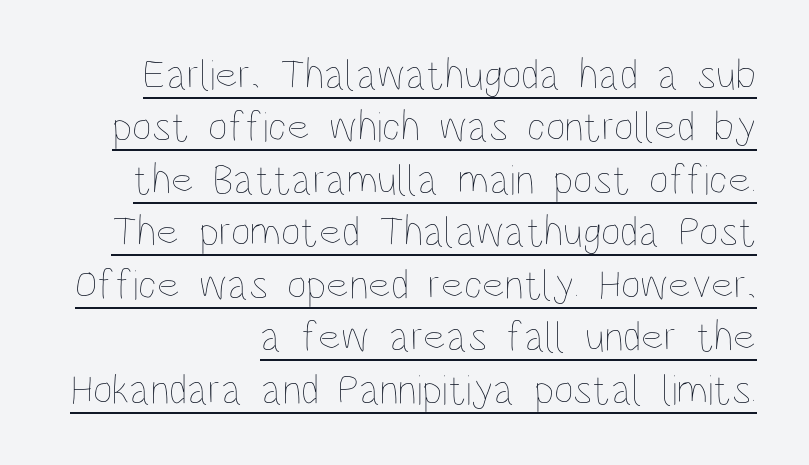
Q: Is the text bold? A: No.
Q: Is the text italic (slanted)? A: No, it is upright.
Q: Is the text underlined? A: Yes.
Q: How is the paragraph aligned? A: Right-aligned.
Q: Is the spacing between letters normal or unusually wide? A: Normal.
Q: Width (condensed, normal, or wide)? A: Condensed.
Q: Stroke contrast? A: Low.
Q: x-height? A: Large.
Q: Monospaced? A: No.
